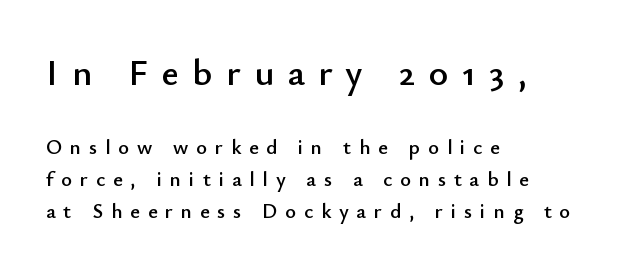
This rendering widens character spacing well past its baseline value. The passage is arranged the way most books set body copy — flush left. The letters in the upper block stand taller than those in the block below. These lines sit exactly where default settings would place them. Just letters on the line, the space beneath them empty. Style check: upright.
